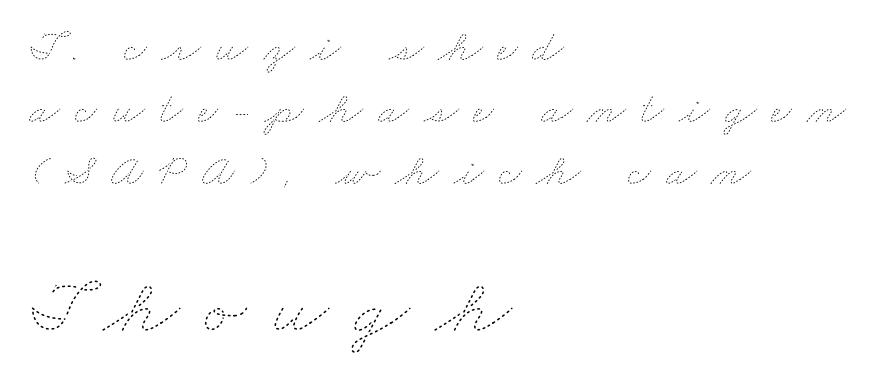
The image shows 78 px thin, wide type; set left-aligned, normal line spacing (1.38x), unusually wide letter spacing (+0.33 em), not underlined; the second (bottom) block is 1.73x larger; low stroke contrast and a small x-height.
